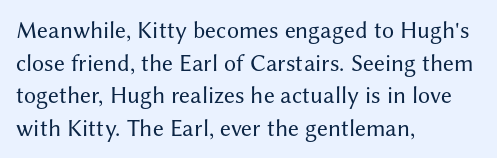
Q: Is the text bold? A: No.
Q: Is the text italic (slanted)? A: No, it is upright.
Q: Is the text underlined? A: No.
Q: How is the paragraph aligned? A: Left-aligned.
Q: Is the spacing between letters normal or unusually wide? A: Normal.
Q: Is the spacing between lines tight, normal or loose? A: Normal.
